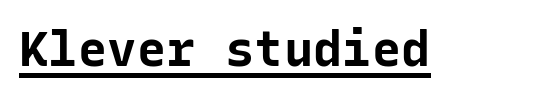
Unlike italic type, these characters show no tilt at all. The horizontal fit of the characters is conventional and even. This rendering features underlined lettering. The passage shown is typed in a monospace face where columns stay perfectly aligned. The rendering shows plain stroke endings on the letterforms — a sans-serif design. A full-strength bold gives these letters their thick strokes.
